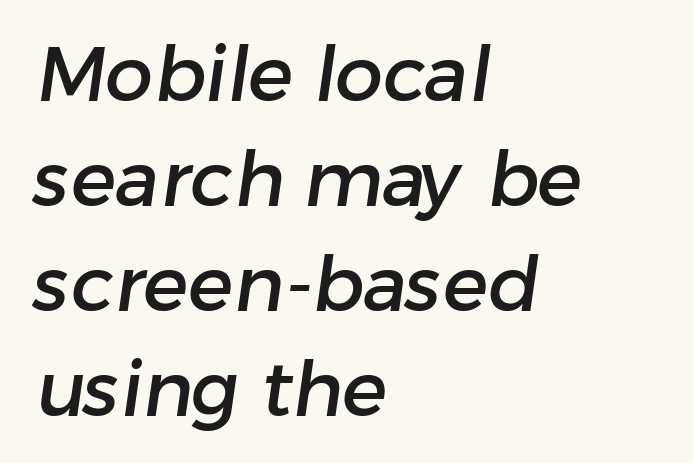
{"serif": "no", "width": "normal", "stroke_contrast": "low", "x_height": "medium", "monospaced": "no", "underline": "no", "align": "left", "line_spacing": "normal", "line_spacing_ratio": 1.38, "letter_spacing": "normal", "letter_spacing_em": 0.0, "glyph_px": 76}
